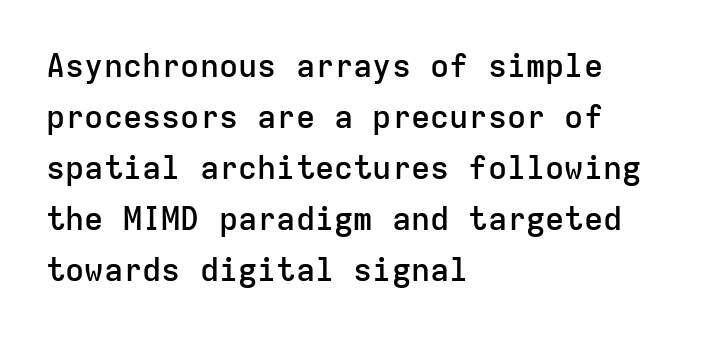
Q: Is the text bold? A: Semi-bold.
Q: Is the text italic (slanted)? A: No, it is upright.
Q: Is the typeface a serif or a sans-serif typeface? A: Sans-serif.
Q: Is the text underlined? A: No.
Q: How is the paragraph aligned? A: Left-aligned.
Q: Is the spacing between letters normal or unusually wide? A: Normal.
Q: Is the spacing between lines tight, normal or loose? A: Normal.
Q: Width (condensed, normal, or wide)? A: Normal.
Q: Stroke contrast? A: Low.
Q: x-height? A: Medium.
Q: Monospaced? A: Yes.
